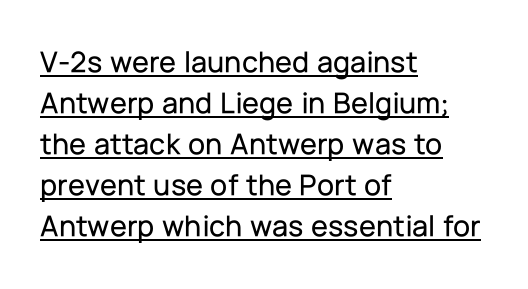
Q: Is the text italic (slanted)? A: No, it is upright.
Q: Is the typeface a serif or a sans-serif typeface? A: Sans-serif.
Q: Is the text underlined? A: Yes.
Q: How is the paragraph aligned? A: Left-aligned.
Q: Is the spacing between letters normal or unusually wide? A: Normal.
Q: Is the spacing between lines tight, normal or loose? A: Normal.
Q: Width (condensed, normal, or wide)? A: Normal.
Q: Stroke contrast? A: Low.
Q: x-height? A: Medium.
Q: Monospaced? A: No.
